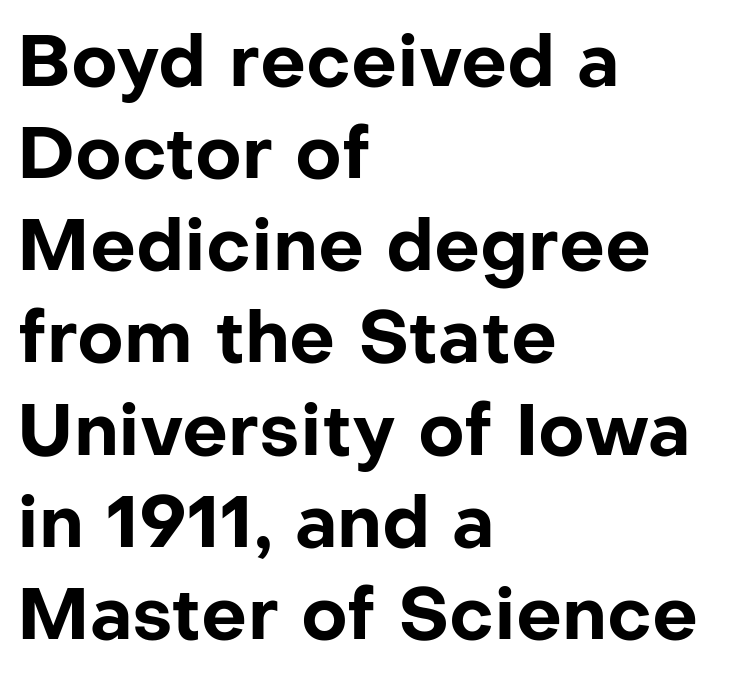
The image shows 72 px bold sans-serif type, upright; set left-aligned, normal line spacing (1.28x), normal letter spacing, not underlined; low stroke contrast and a medium x-height.
